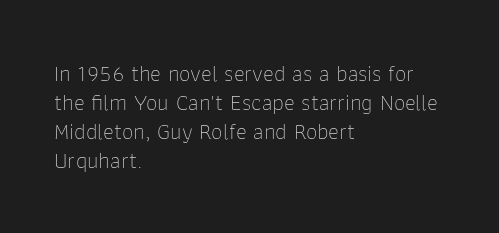
A typesetter would call this zero additional tracking. If you drew a line through each stem, it would be perfectly vertical. This block has exactly the height ordinary leading produces. Teacher's note: observe the even left margin — that is flush-left alignment. The area under the type is left untouched. This is not heavy type; no bold has been used.
